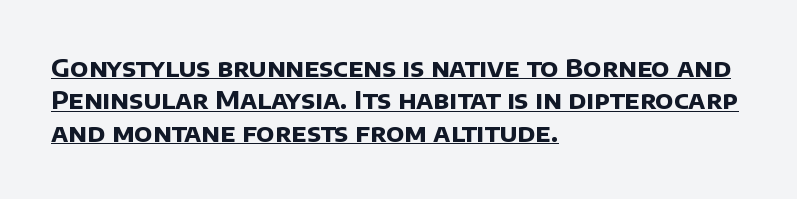
{"bold": "yes", "underline": "yes", "align": "left", "line_spacing": "normal", "line_spacing_ratio": 1.3, "letter_spacing": "normal", "letter_spacing_em": 0.0, "glyph_px": 25}
